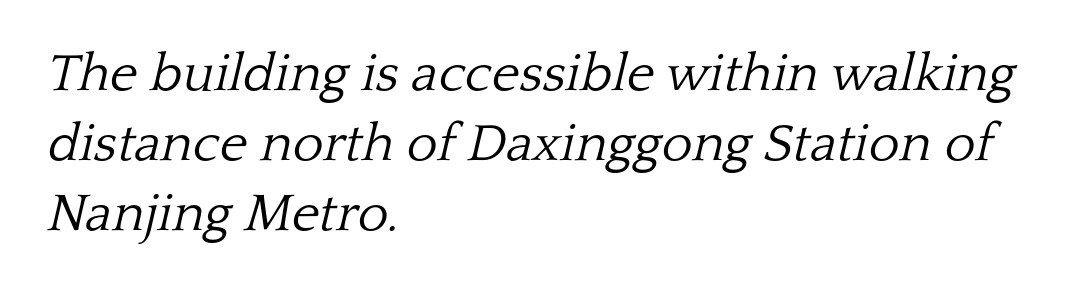
Q: Is the text bold? A: No.
Q: Is the text italic (slanted)? A: Yes, it leans right by about 13 degrees.
Q: Is the typeface a serif or a sans-serif typeface? A: Serif.
Q: Is the text underlined? A: No.
Q: How is the paragraph aligned? A: Left-aligned.
Q: Is the spacing between letters normal or unusually wide? A: Normal.
Q: Is the spacing between lines tight, normal or loose? A: Normal.
Q: Width (condensed, normal, or wide)? A: Normal.
Q: Stroke contrast? A: Low.
Q: x-height? A: Medium.
Q: Monospaced? A: No.
